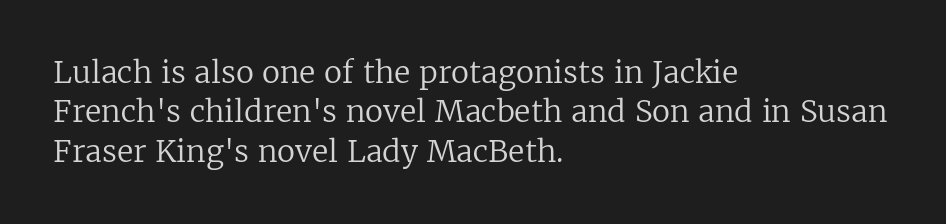
Q: Is the text bold? A: No.
Q: Is the text italic (slanted)? A: No, it is upright.
Q: Is the typeface a serif or a sans-serif typeface? A: Serif.
Q: Is the text underlined? A: No.
Q: How is the paragraph aligned? A: Left-aligned.
Q: Is the spacing between letters normal or unusually wide? A: Normal.
Q: Is the spacing between lines tight, normal or loose? A: Normal.
Q: Width (condensed, normal, or wide)? A: Normal.
Q: Stroke contrast? A: Low.
Q: x-height? A: Medium.
Q: Monospaced? A: No.
